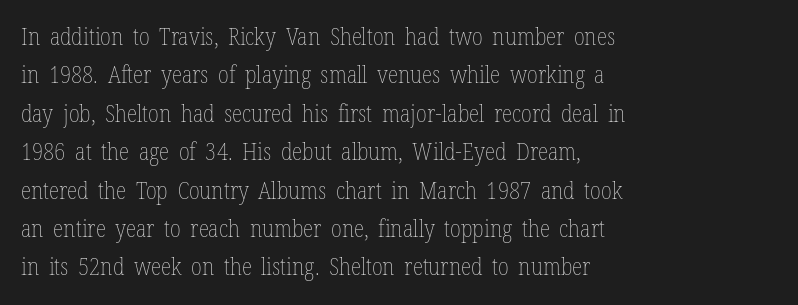
{"italic": "no", "bold": "no", "underline": "no", "align": "left", "line_spacing": "normal", "line_spacing_ratio": 1.6, "letter_spacing": "normal", "letter_spacing_em": 0.0, "glyph_px": 24}
